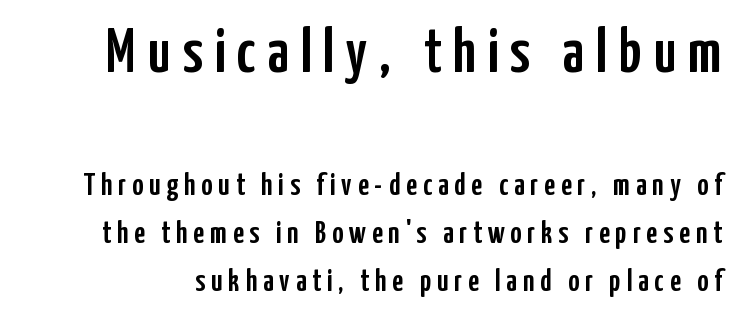
The image shows 62 px condensed sans-serif type, upright; set normal line spacing (1.55x), not underlined; the first (top) block is 2.0x larger; low stroke contrast and a medium x-height.
